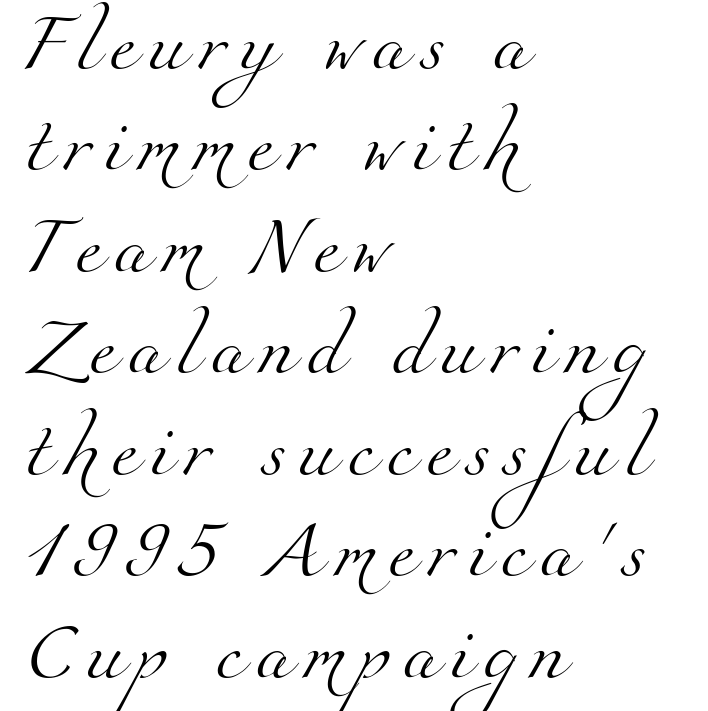
This sample has the flowing, uneven cadence of proportional lettering. The passage shown has open, widely tracked lettering throughout. The font family rendered here belongs to the serif group. Horizontal alignment here is leftward, the default for most running prose.
